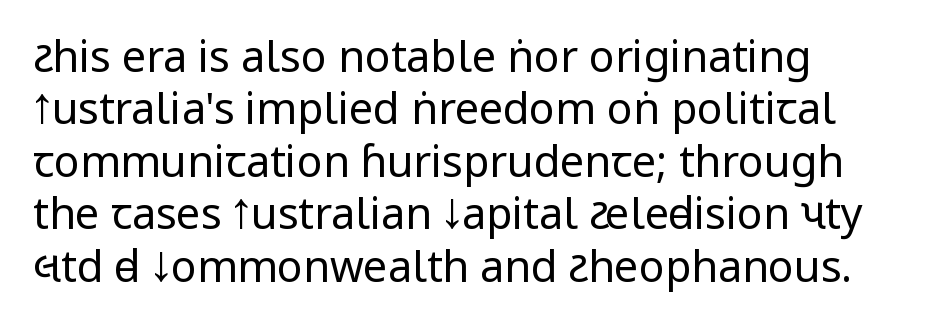
{"serif": "no", "italic": "no", "bold": "no", "weight": "regular", "width": "condensed", "stroke_contrast": "low", "x_height": "large", "monospaced": "no", "underline": "no", "line_spacing_ratio": 1.22, "letter_spacing": "normal", "letter_spacing_em": 0.0, "glyph_px": 43}
